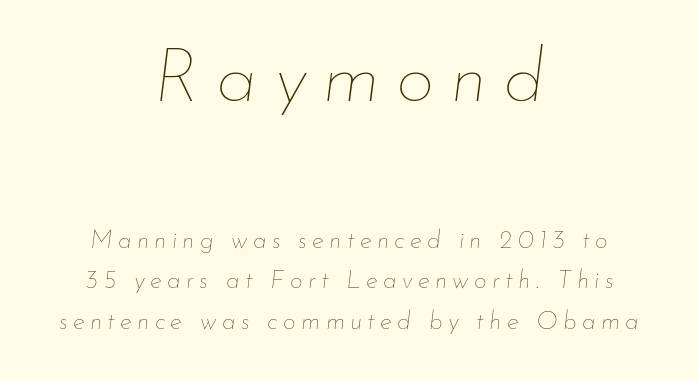
{"italic": "yes", "lean": "right", "slant_degrees": 7, "bold": "no", "weight": "thin", "width": "normal", "stroke_contrast": "low", "x_height": "small", "monospaced": "no", "underline": "no", "align": "center", "line_spacing": "normal", "line_spacing_ratio": 1.63, "letter_spacing": "wide", "letter_spacing_em": 0.21, "larger_block": "first", "size_ratio": 3.04, "glyph_px": 76}
